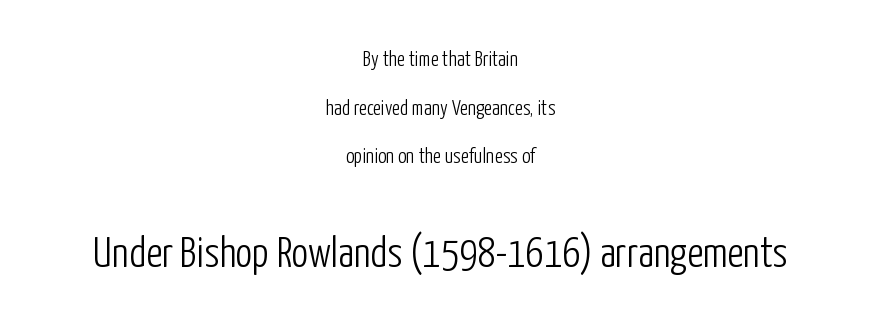
Q: Is the text bold? A: No.
Q: Is the text italic (slanted)? A: No, it is upright.
Q: Is the typeface a serif or a sans-serif typeface? A: Sans-serif.
Q: Is the text underlined? A: No.
Q: How is the paragraph aligned? A: Centered.
Q: Is the spacing between letters normal or unusually wide? A: Normal.
Q: Is the spacing between lines tight, normal or loose? A: Loose.
Q: Which block of text is set in a larger size, the first (top) or the second (bottom)? A: The second (bottom) one.
Q: Width (condensed, normal, or wide)? A: Condensed.
Q: Stroke contrast? A: Low.
Q: x-height? A: Medium.
Q: Monospaced? A: No.
